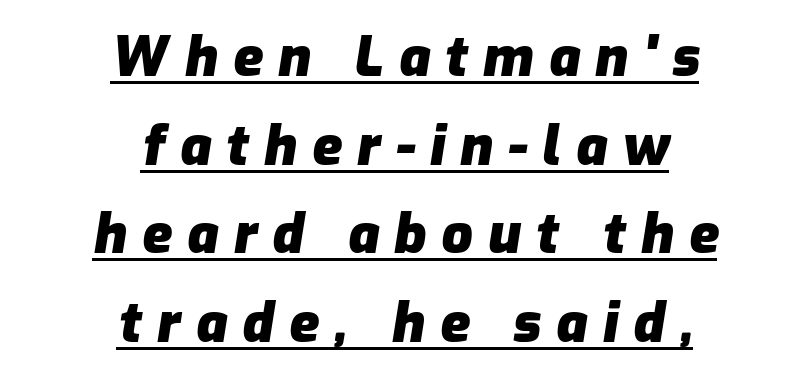
This sample is center-justified, so both line endings float freely. The letters are slanted; this is an italic face. Beneath each row of characters lies a ruled line. Does the leading feel generous? No, just average. The sample has been set heavy, in full bold.
